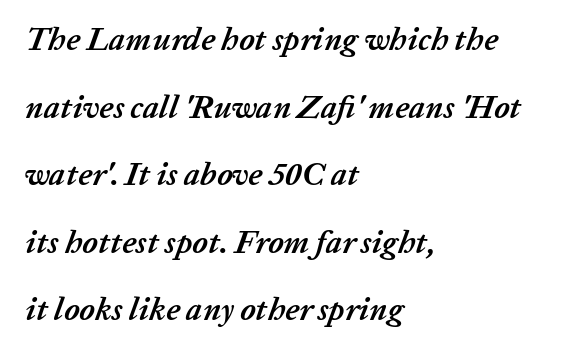
{"italic": "yes", "lean": "right", "slant_degrees": 20, "bold": "yes", "weight": "semibold", "width": "normal", "stroke_contrast": "low", "x_height": "medium", "monospaced": "no", "underline": "no", "align": "left", "line_spacing": "loose", "line_spacing_ratio": 2.11, "letter_spacing": "normal", "letter_spacing_em": 0.0, "glyph_px": 32}
